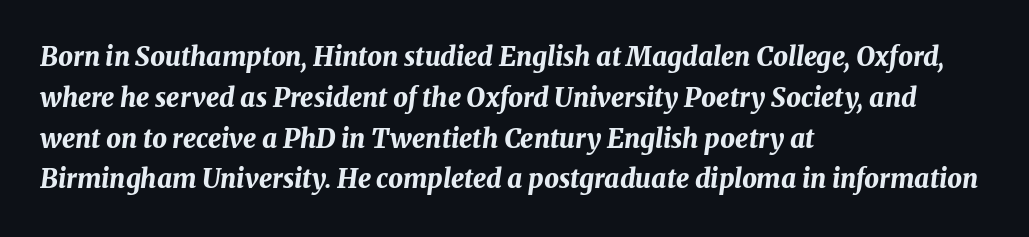
The image shows 26 px bold type, italic (leaning right); set left-aligned, normal line spacing (1.57x), normal letter spacing, not underlined.
